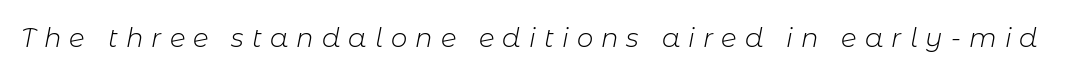
Tall strokes in this sample are angled rather than plumb. Counters stay open thanks to moderate or lighter strokes. This rendering widens character spacing well past its baseline value. Beneath every word, the page is bare.
